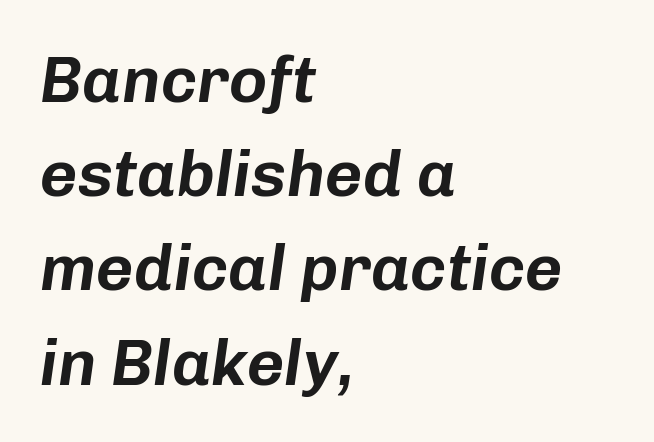
The image shows 65 px text type, italic (leaning right); set left-aligned, normal line spacing (1.45x), normal letter spacing, not underlined; low stroke contrast and a medium x-height.
